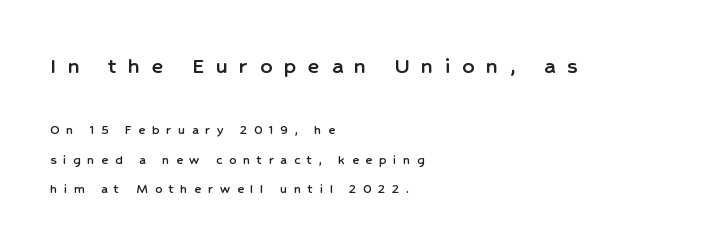
Q: Is the text italic (slanted)? A: No, it is upright.
Q: Is the text underlined? A: No.
Q: How is the paragraph aligned? A: Left-aligned.
Q: Is the spacing between letters normal or unusually wide? A: Unusually wide.
Q: Is the spacing between lines tight, normal or loose? A: Loose.
Q: Which block of text is set in a larger size, the first (top) or the second (bottom)? A: The first (top) one.
